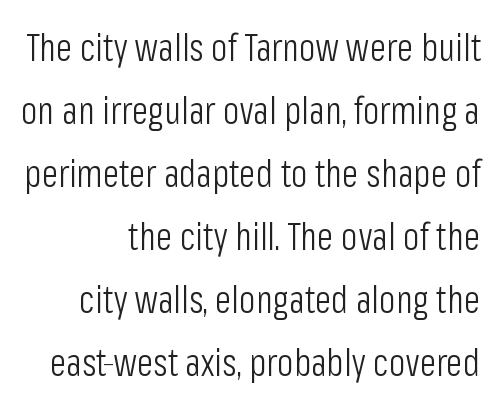
The image shows 38 px light, condensed sans-serif type, upright; set right-aligned, normal line spacing (1.66x), normal letter spacing, not underlined; low stroke contrast and a medium x-height.
